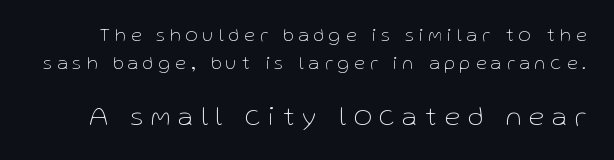
The image shows 28 px thin sans-serif type, upright; set normal line spacing (1.46x), unusually wide letter spacing (+0.28 em), not underlined; the second (bottom) block is 1.47x larger; low stroke contrast and a medium x-height.
